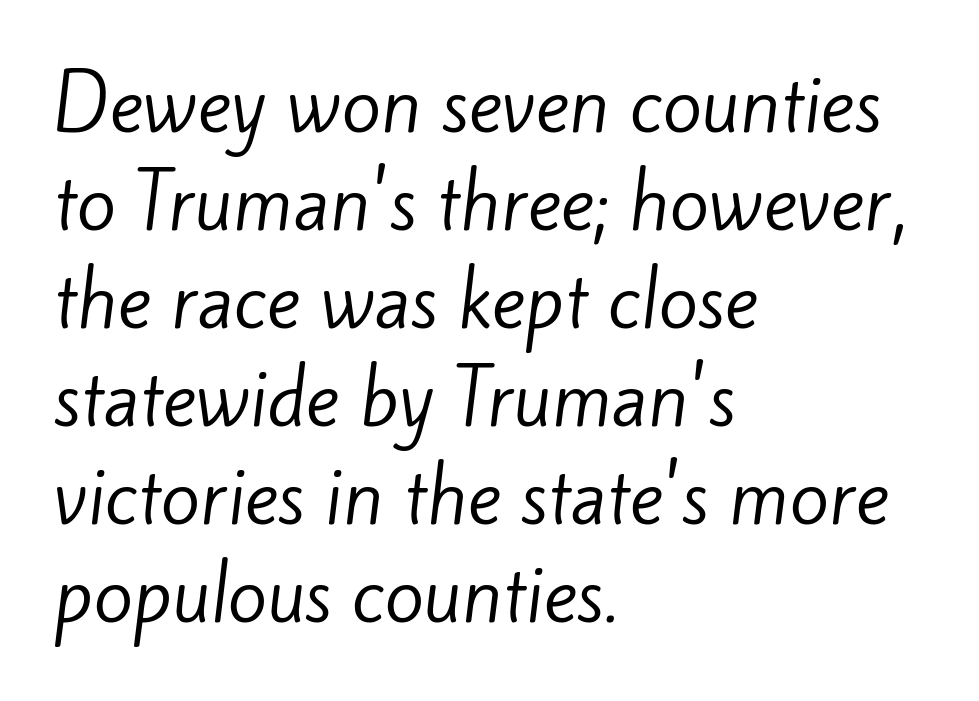
{"serif": "no", "bold": "no", "weight": "regular", "width": "normal", "stroke_contrast": "low", "x_height": "small", "monospaced": "no", "underline": "no", "align": "left", "line_spacing": "normal", "line_spacing_ratio": 1.36, "letter_spacing": "normal", "letter_spacing_em": 0.0, "glyph_px": 72}
